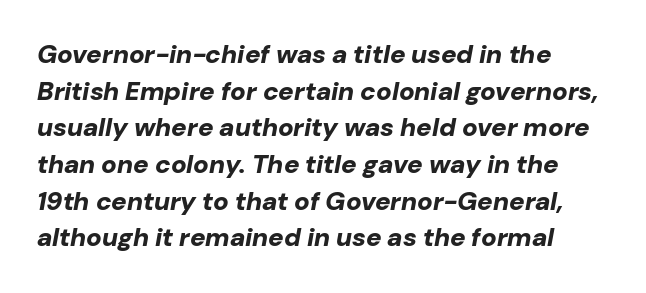
Between one letter and the next there's only the usual sliver of space. Is the type slanted? Yes — the strokes lean at a clear angle. Typeset ragged right — the left edge is the straight one. Clear beneath every line of the passage.
